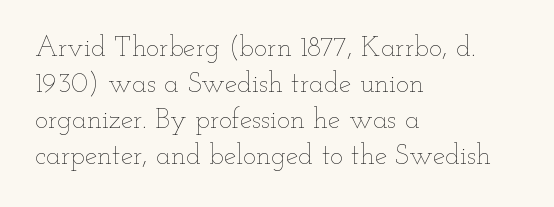
The image shows 28 px thin, wide type, upright; set left-aligned, normal line spacing (1.29x), normal letter spacing, not underlined; low stroke contrast and a small x-height.
